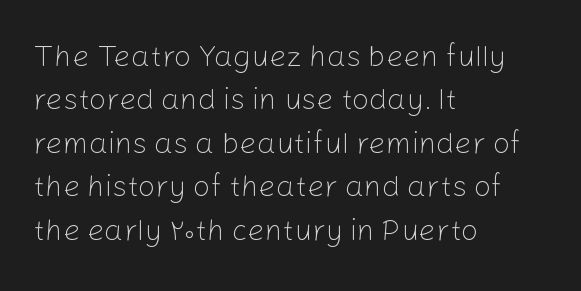
Q: Is the text bold? A: No.
Q: Is the text italic (slanted)? A: No, it is upright.
Q: Is the typeface a serif or a sans-serif typeface? A: Sans-serif.
Q: Is the text underlined? A: No.
Q: How is the paragraph aligned? A: Left-aligned.
Q: Is the spacing between letters normal or unusually wide? A: Normal.
Q: Is the spacing between lines tight, normal or loose? A: Normal.
Q: Width (condensed, normal, or wide)? A: Normal.
Q: Stroke contrast? A: Low.
Q: x-height? A: Medium.
Q: Monospaced? A: No.
